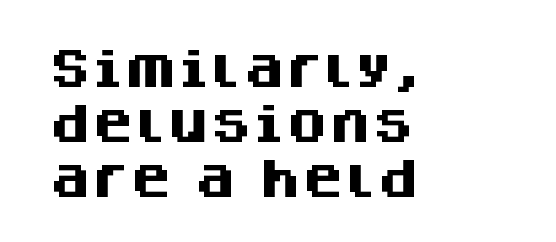
Q: Is the text bold? A: Yes.
Q: Is the text italic (slanted)? A: No, it is upright.
Q: Is the typeface a serif or a sans-serif typeface? A: Sans-serif.
Q: Is the text underlined? A: No.
Q: How is the paragraph aligned? A: Left-aligned.
Q: Is the spacing between letters normal or unusually wide? A: Normal.
Q: Is the spacing between lines tight, normal or loose? A: Normal.
Q: Width (condensed, normal, or wide)? A: Normal.
Q: Stroke contrast? A: Medium.
Q: x-height? A: Large.
Q: Monospaced? A: No.
